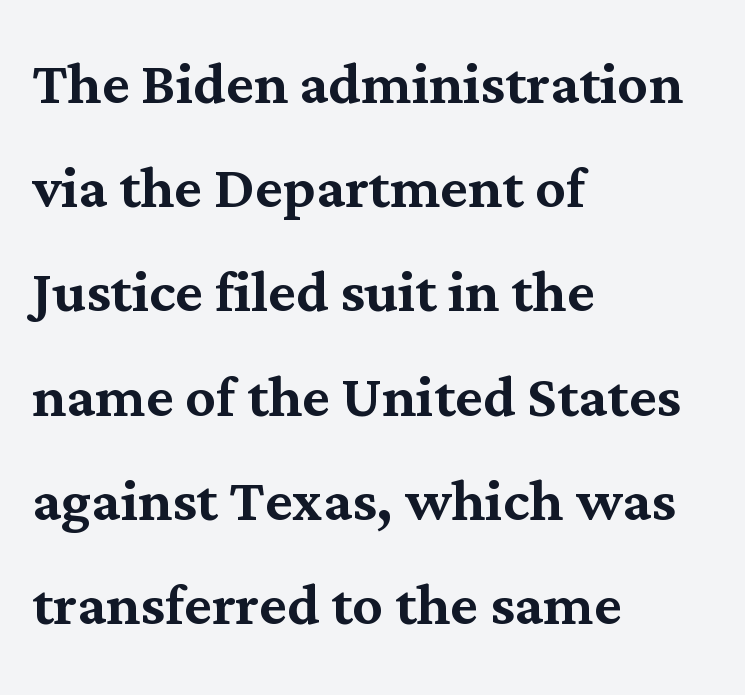
Each row of text sits above clean, open space. Characters follow at the spacing the type designer built in. Layout note: lines flush left. Regarding serifs, this sample has them. This sample uses an upright cut, with every glyph sitting square on the baseline. You could not count columns in this text — the font is proportionally spaced.
